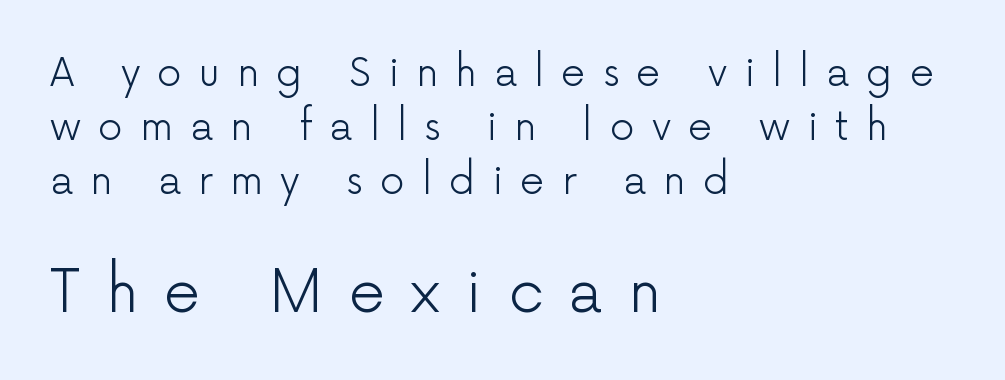
The image shows 58 px light sans-serif type, upright; set left-aligned, normal line spacing (1.38x), unusually wide letter spacing (+0.44 em), not underlined; the second (bottom) block is 1.49x larger; low stroke contrast and a medium x-height.
